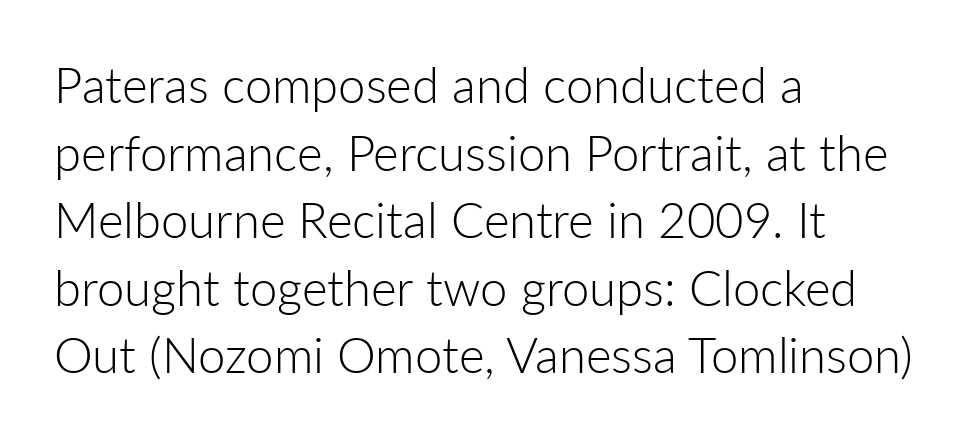
The image shows 49 px light sans-serif type, upright; set left-aligned, normal line spacing (1.38x), normal letter spacing, not underlined; low stroke contrast and a medium x-height.
